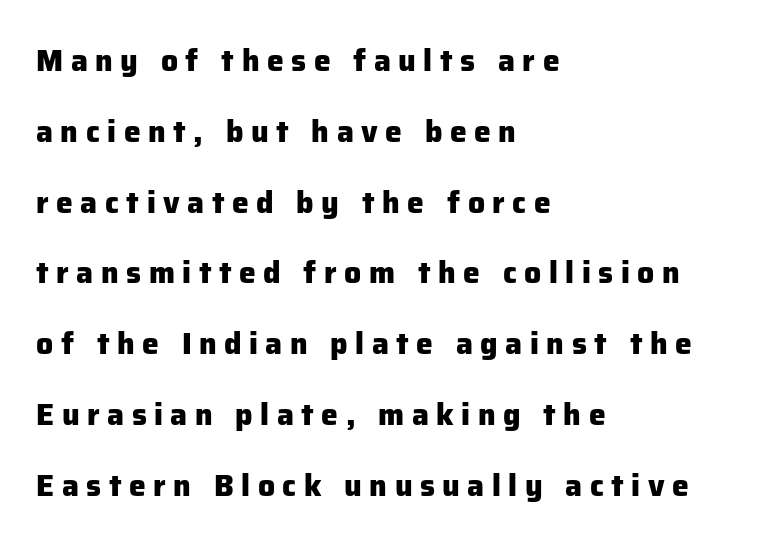
{"serif": "no", "italic": "no", "bold": "yes", "weight": "heavy", "width": "normal", "stroke_contrast": "low", "x_height": "medium", "monospaced": "no", "underline": "no", "align": "left", "line_spacing": "loose", "line_spacing_ratio": 2.36, "letter_spacing": "wide", "letter_spacing_em": 0.25, "glyph_px": 30}
